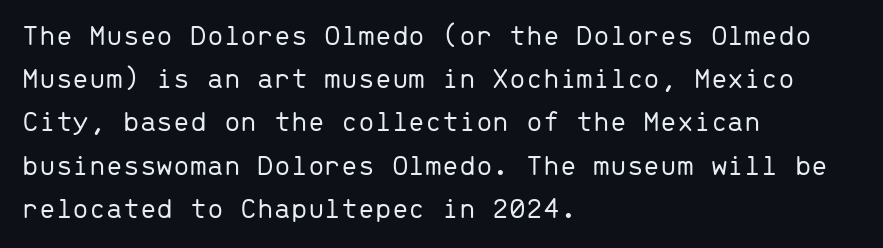
Q: Is the text bold? A: No.
Q: Is the text italic (slanted)? A: No, it is upright.
Q: Is the typeface a serif or a sans-serif typeface? A: Sans-serif.
Q: Is the text underlined? A: No.
Q: How is the paragraph aligned? A: Left-aligned.
Q: Is the spacing between letters normal or unusually wide? A: Normal.
Q: Is the spacing between lines tight, normal or loose? A: Normal.
Q: Width (condensed, normal, or wide)? A: Normal.
Q: Stroke contrast? A: Low.
Q: x-height? A: Medium.
Q: Monospaced? A: Yes.
